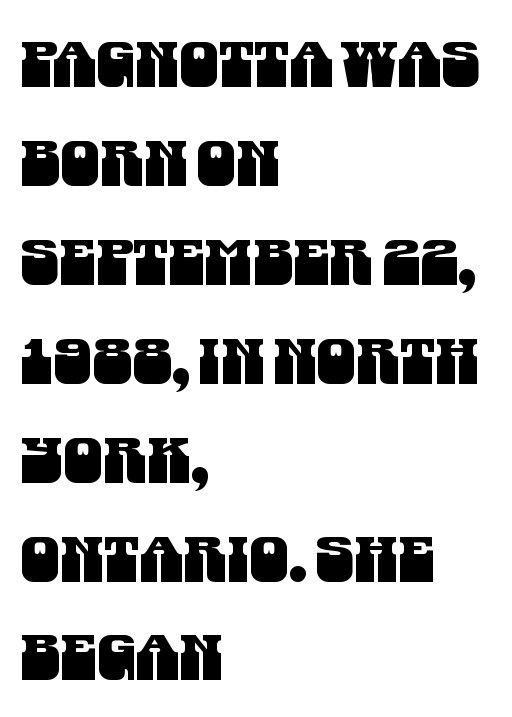
A typesetter would call this leading conventional body-copy spacing. These lines keep a tight, regular rhythm from letter to letter. Here the designer chose a conventional face with non-uniform glyph widths. The face used here is a sans, in the tradition of grotesques and geometrics.
